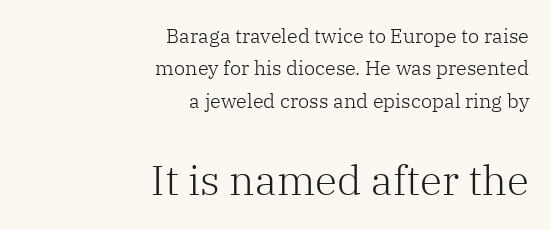
{"serif": "yes", "italic": "no", "bold": "no", "weight": "light", "width": "normal", "stroke_contrast": "low", "x_height": "medium", "monospaced": "no", "underline": "no", "align": "right", "line_spacing": "normal", "line_spacing_ratio": 1.62, "letter_spacing": "normal", "letter_spacing_em": 0.0, "larger_block": "second", "size_ratio": 2.05, "glyph_px": 41}
